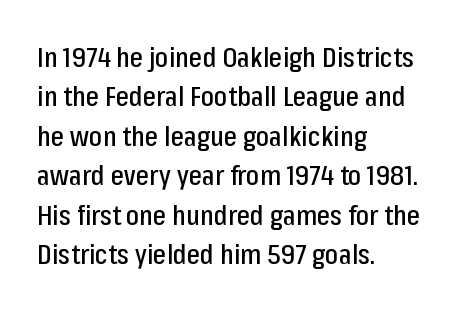
{"serif": "no", "italic": "no", "width": "condensed", "stroke_contrast": "low", "x_height": "medium", "monospaced": "no", "underline": "no", "align": "left", "line_spacing": "normal", "line_spacing_ratio": 1.41, "letter_spacing": "normal", "letter_spacing_em": 0.0, "glyph_px": 28}
